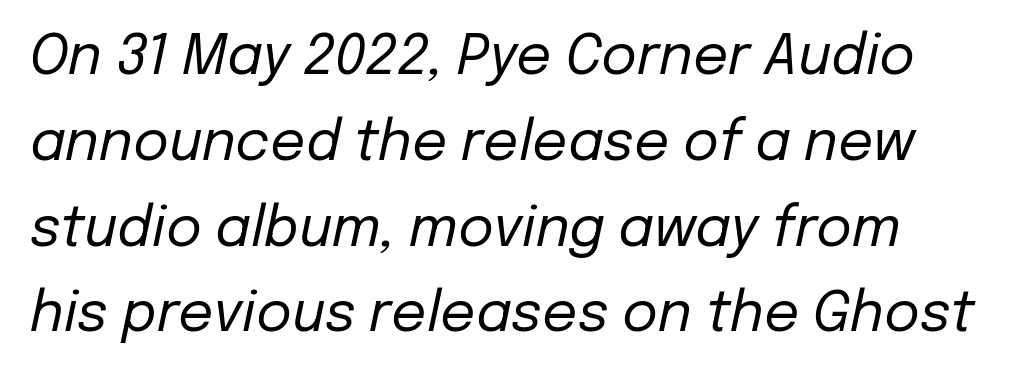
{"italic": "yes", "lean": "right", "slant_degrees": 12, "bold": "no", "weight": "regular", "width": "normal", "stroke_contrast": "low", "x_height": "medium", "monospaced": "no", "underline": "no", "line_spacing": "normal", "line_spacing_ratio": 1.56, "letter_spacing": "normal", "letter_spacing_em": 0.0, "glyph_px": 55}
